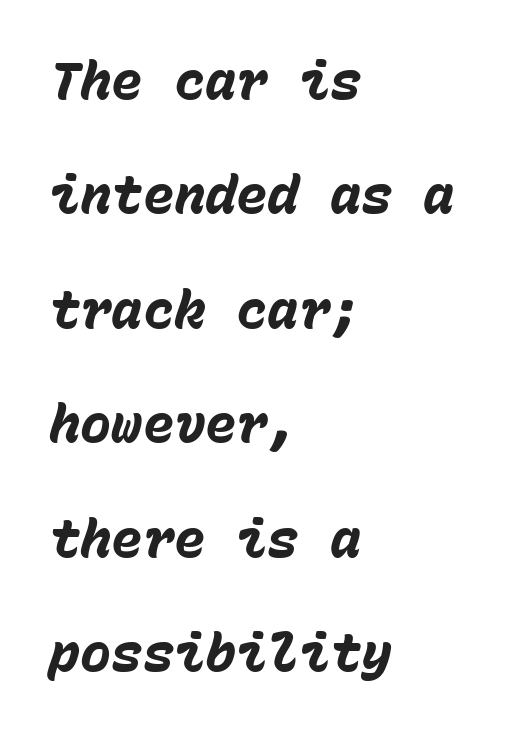
Is the letter spacing exaggerated? No — it looks like the ordinary default. Does the leading feel generous? Absolutely, it's lavish. The string is rendered with underlining switched off. The lines are quadded left.
